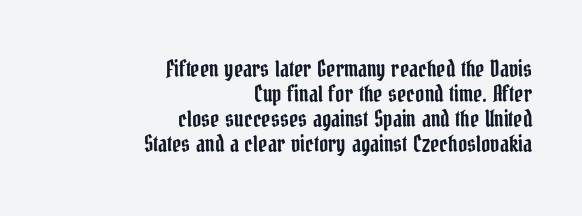
The lines are quadded right. The designer dialed line spacing down below the default. Do the letters lean? They stand straight. The tracking reads as untouched default to a designer's eye.
